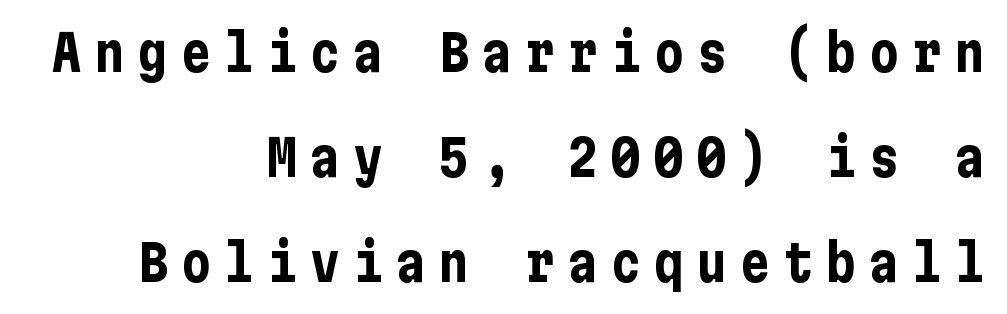
Q: Is the text bold? A: Yes.
Q: Is the text italic (slanted)? A: No, it is upright.
Q: Is the typeface a serif or a sans-serif typeface? A: Sans-serif.
Q: Is the text underlined? A: No.
Q: How is the paragraph aligned? A: Right-aligned.
Q: Is the spacing between letters normal or unusually wide? A: Unusually wide.
Q: Is the spacing between lines tight, normal or loose? A: Loose.
Q: Width (condensed, normal, or wide)? A: Condensed.
Q: Stroke contrast? A: Low.
Q: x-height? A: Medium.
